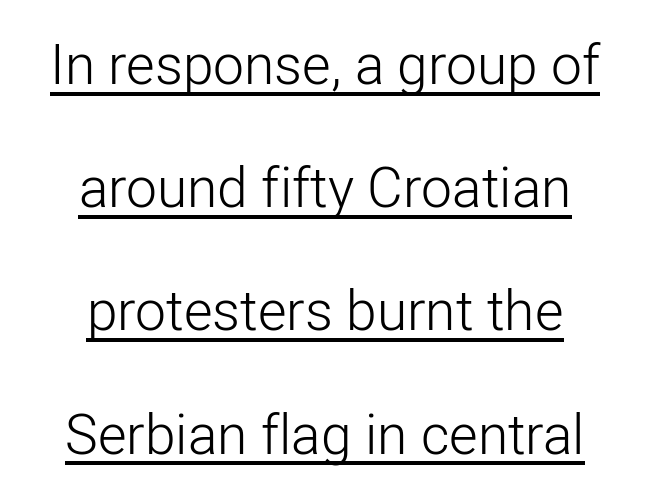
The image shows 55 px light sans-serif type, upright; set centered, loose line spacing (2.24x), normal letter spacing, underlined; low stroke contrast and a medium x-height.
